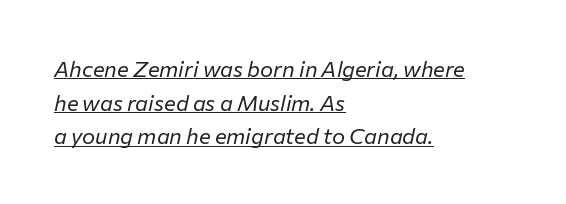
Q: Is the text bold? A: No.
Q: Is the text italic (slanted)? A: Yes, it leans right by about 12 degrees.
Q: Is the text underlined? A: Yes.
Q: How is the paragraph aligned? A: Left-aligned.
Q: Is the spacing between letters normal or unusually wide? A: Normal.
Q: Is the spacing between lines tight, normal or loose? A: Normal.
